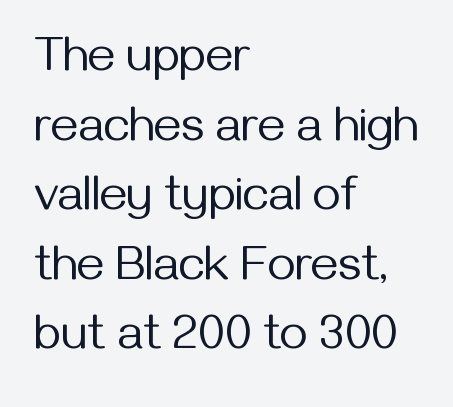
{"serif": "no", "italic": "no", "bold": "no", "weight": "regular", "width": "normal", "stroke_contrast": "medium", "x_height": "medium", "monospaced": "no", "underline": "no", "align": "left", "line_spacing": "normal", "line_spacing_ratio": 1.45, "letter_spacing": "normal", "letter_spacing_em": 0.0, "glyph_px": 48}
